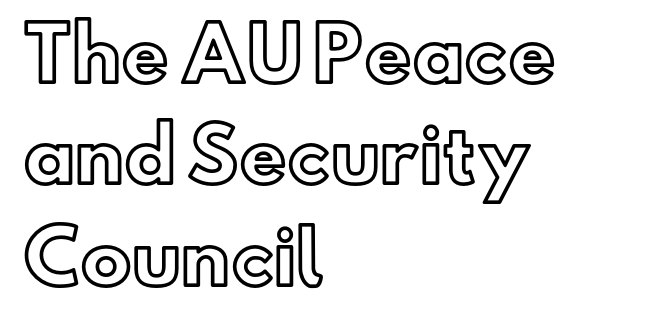
{"italic": "no", "width": "normal", "x_height": "small", "monospaced": "no", "underline": "no", "align": "left", "line_spacing": "normal", "line_spacing_ratio": 1.39, "letter_spacing": "normal", "letter_spacing_em": 0.0, "glyph_px": 73}
